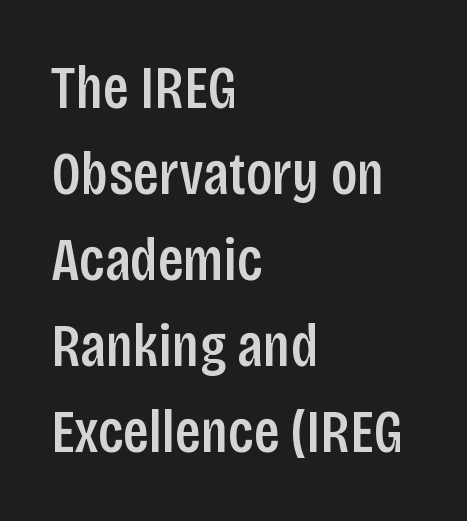
The image shows 61 px semibold, condensed sans-serif type, upright; set left-aligned, normal line spacing (1.41x), normal letter spacing, not underlined; low stroke contrast and a large x-height.
